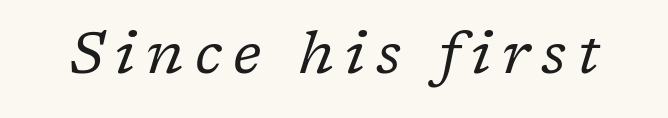
Q: Is the text bold? A: No.
Q: Is the text italic (slanted)? A: Yes, it leans right by about 17 degrees.
Q: Is the typeface a serif or a sans-serif typeface? A: Serif.
Q: Is the text underlined? A: No.
Q: Width (condensed, normal, or wide)? A: Normal.
Q: Stroke contrast? A: Low.
Q: x-height? A: Medium.
Q: Monospaced? A: No.
